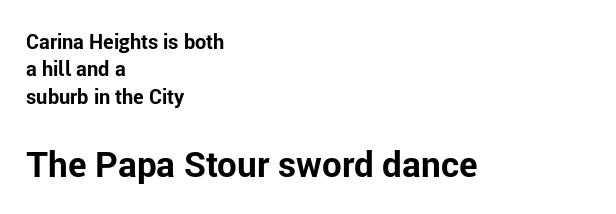
The image shows 35 px bold sans-serif type, upright; set left-aligned, normal line spacing (1.37x), normal letter spacing, not underlined; the second (bottom) block is 1.75x larger; low stroke contrast and a medium x-height.
